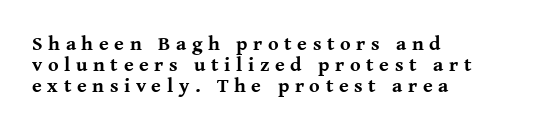
Q: Is the text bold? A: Yes.
Q: Is the text italic (slanted)? A: No, it is upright.
Q: Is the text underlined? A: No.
Q: How is the paragraph aligned? A: Left-aligned.
Q: Is the spacing between letters normal or unusually wide? A: Unusually wide.
Q: Is the spacing between lines tight, normal or loose? A: Tight.
